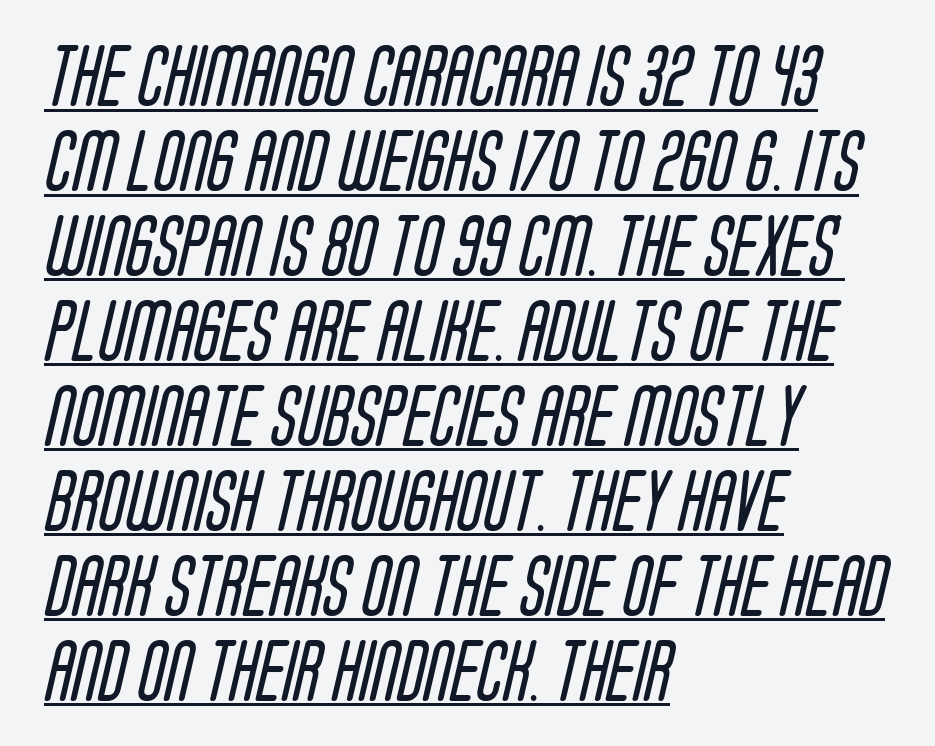
The horizontal fit of the characters is conventional and even. Weight class: somewhere from thin through regular. Leading matches the norm, producing a regular column. Underlining? Definitely there.
